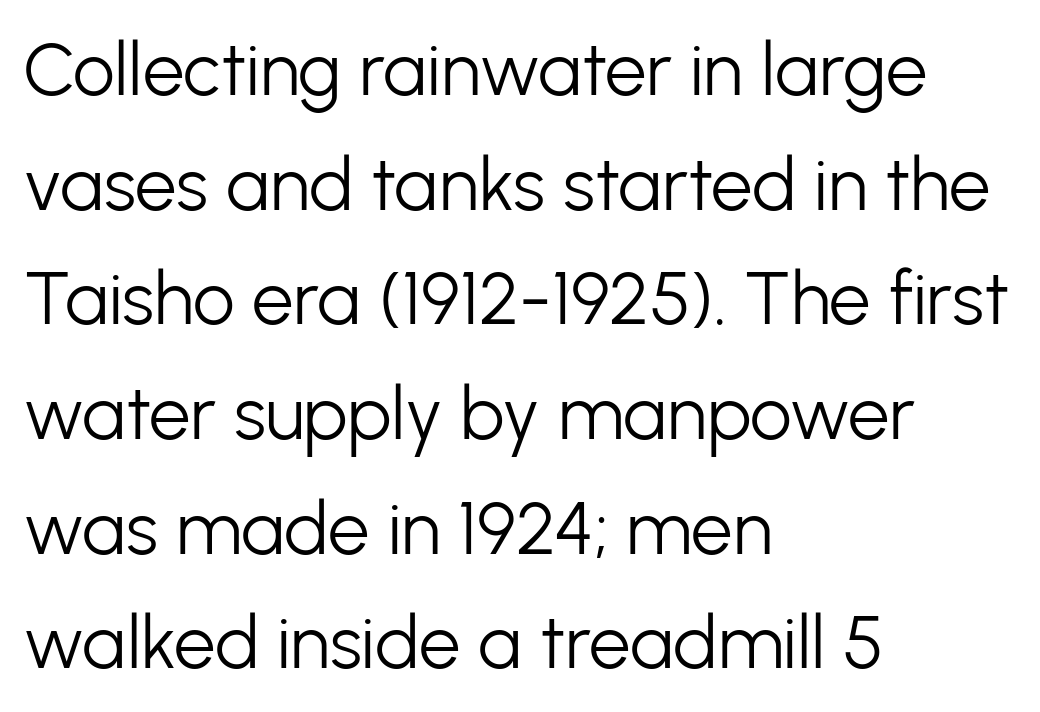
The image shows 74 px light sans-serif type, upright; set left-aligned, normal line spacing (1.55x), normal letter spacing, not underlined; low stroke contrast and a medium x-height.
